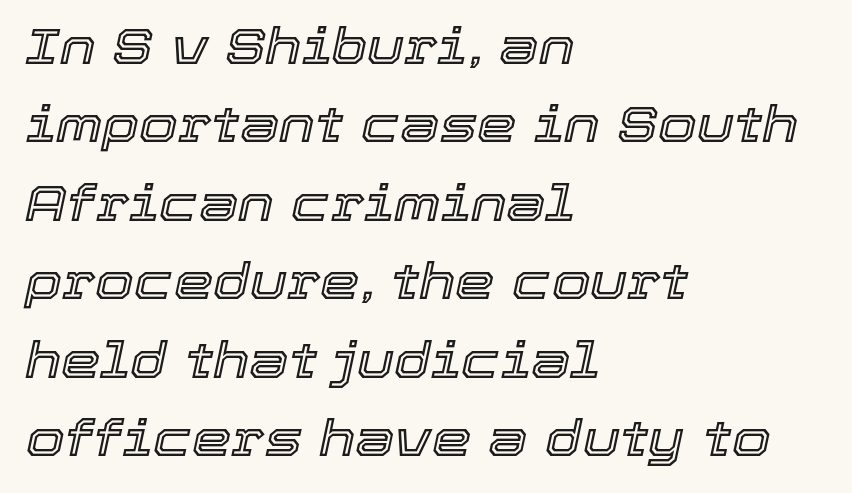
Type without underlining. Quick note: interline space is typical. It's the slanting kind of type. The passage shown has conventional tracking throughout. The compositor pushed each line to the left boundary. Varying glyph widths throughout — classic text-font behaviour.
